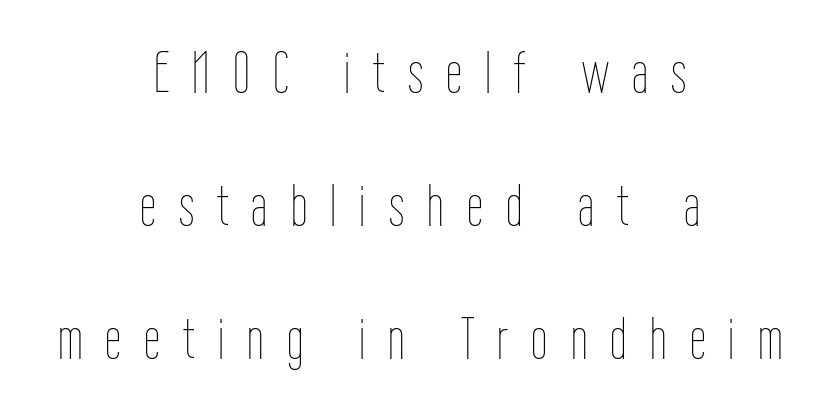
{"italic": "no", "bold": "no", "weight": "thin", "width": "condensed", "stroke_contrast": "low", "x_height": "medium", "monospaced": "no", "underline": "no", "align": "center", "line_spacing": "loose", "line_spacing_ratio": 2.29, "letter_spacing": "wide", "letter_spacing_em": 0.4, "glyph_px": 58}
